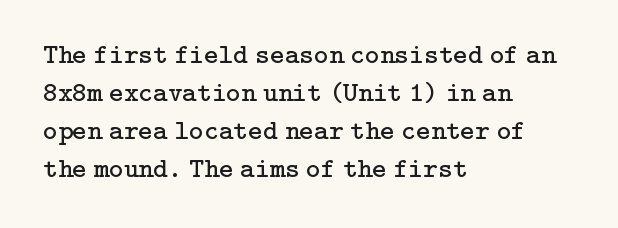
The image shows 28 px regular-weight serif type, upright; set left-aligned, normal line spacing (1.36x), normal letter spacing, not underlined; low stroke contrast and a medium x-height.
